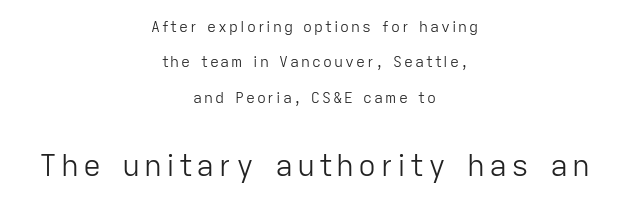
The image shows 30 px light sans-serif type, upright; set centered, loose line spacing (2.36x), not underlined; the second (bottom) block is 2.0x larger; low stroke contrast and a medium x-height.
